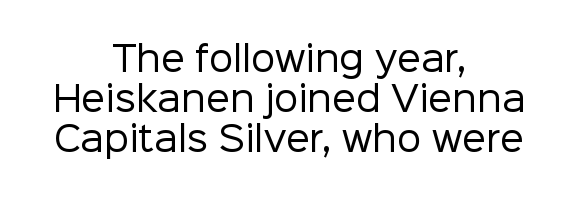
Q: Is the text bold? A: No.
Q: Is the text italic (slanted)? A: No, it is upright.
Q: Is the typeface a serif or a sans-serif typeface? A: Sans-serif.
Q: Is the text underlined? A: No.
Q: How is the paragraph aligned? A: Centered.
Q: Is the spacing between letters normal or unusually wide? A: Normal.
Q: Width (condensed, normal, or wide)? A: Normal.
Q: Stroke contrast? A: Low.
Q: x-height? A: Medium.
Q: Monospaced? A: No.
